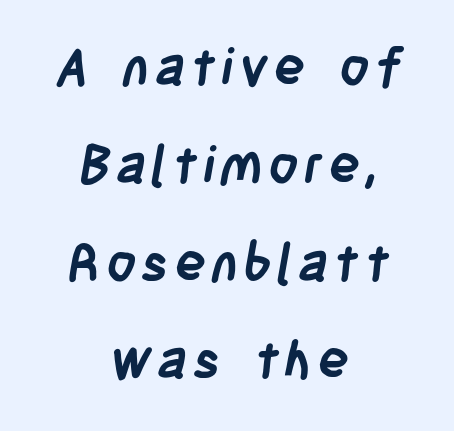
Check under the words: just untouched page. The characters look thick and weighty, a clear bold. This rendering employs a face without finishing strokes, i.e., a sans-serif. Leftover space on each line is divided equally before and after the words. Is this a fixed-width face? No — the glyphs have proportional, varying widths.
